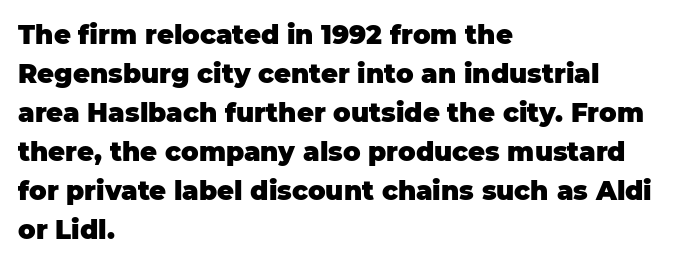
Q: Is the text bold? A: Yes.
Q: Is the text italic (slanted)? A: No, it is upright.
Q: Is the text underlined? A: No.
Q: How is the paragraph aligned? A: Left-aligned.
Q: Is the spacing between letters normal or unusually wide? A: Normal.
Q: Is the spacing between lines tight, normal or loose? A: Normal.
